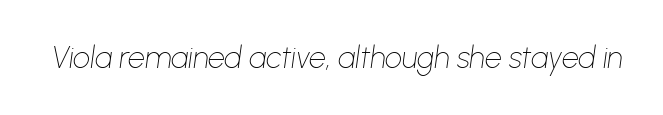
The image shows 30 px thin type, italic (leaning right); set normal letter spacing, not underlined; low stroke contrast and a medium x-height.
